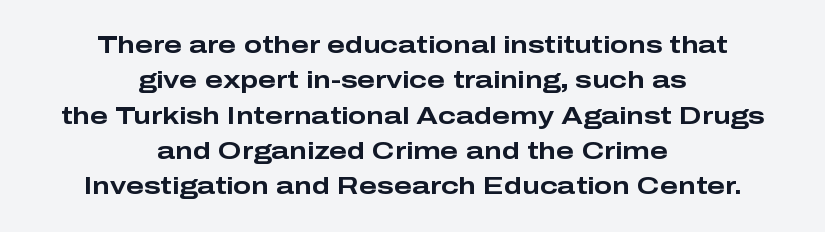
{"italic": "no", "bold": "yes", "underline": "no", "align": "center", "line_spacing": "normal", "line_spacing_ratio": 1.47, "letter_spacing": "normal", "letter_spacing_em": 0.0, "glyph_px": 24}
